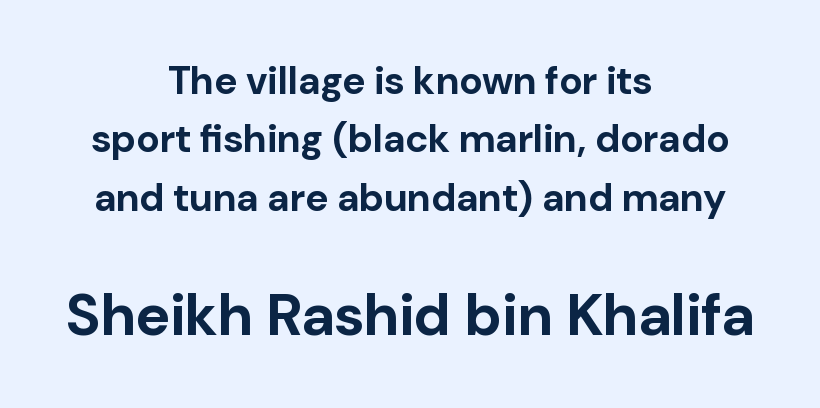
{"serif": "no", "italic": "no", "bold": "yes", "weight": "bold", "width": "normal", "stroke_contrast": "low", "x_height": "medium", "monospaced": "no", "underline": "no", "align": "center", "line_spacing": "normal", "line_spacing_ratio": 1.5, "letter_spacing": "normal", "letter_spacing_em": 0.0, "larger_block": "second", "size_ratio": 1.49, "glyph_px": 58}
